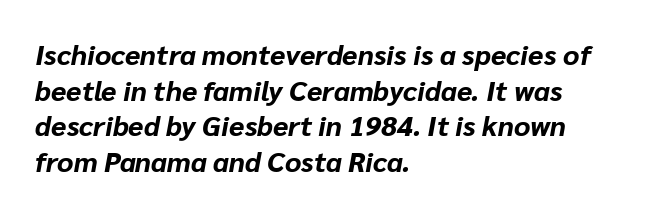
Designer's note — italics engaged. The letterforms sit shoulder to shoulder at normal distance. A typesetter would call this leading conventional body-copy spacing. Looks like regular typesetting: each glyph gets only the width it needs. The zone under the glyphs is completely vacant.
